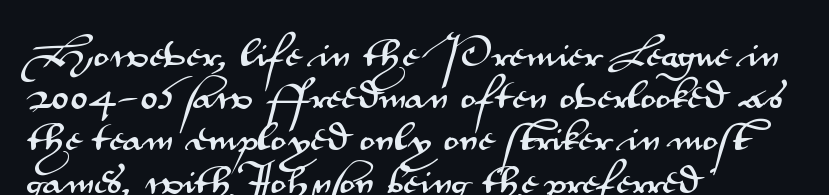
Q: Is the text italic (slanted)? A: Yes.
Q: Is the typeface a serif or a sans-serif typeface? A: Sans-serif.
Q: Is the text underlined? A: No.
Q: How is the paragraph aligned? A: Left-aligned.
Q: Is the spacing between letters normal or unusually wide? A: Normal.
Q: Is the spacing between lines tight, normal or loose? A: Normal.
Q: Width (condensed, normal, or wide)? A: Wide.
Q: Stroke contrast? A: Medium.
Q: x-height? A: Small.
Q: Monospaced? A: No.
